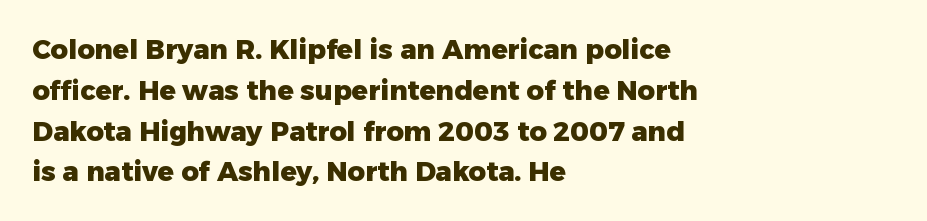
The image shows 27 px bold type, upright; set left-aligned, normal line spacing (1.51x), normal letter spacing, not underlined.
